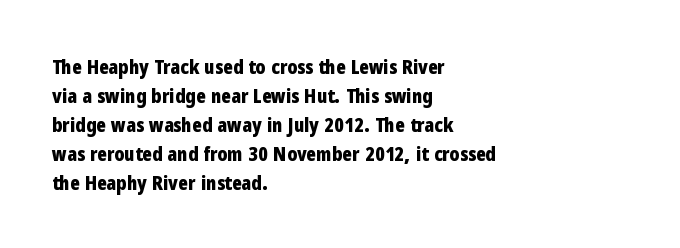
{"italic": "no", "bold": "yes", "underline": "no", "align": "left", "line_spacing": "normal", "line_spacing_ratio": 1.45, "letter_spacing": "normal", "letter_spacing_em": 0.0, "glyph_px": 20}
